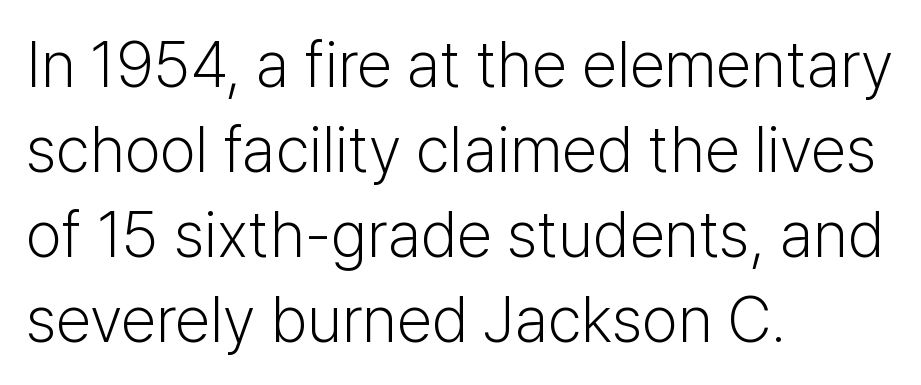
{"serif": "no", "italic": "no", "bold": "no", "weight": "light", "width": "normal", "stroke_contrast": "low", "x_height": "medium", "monospaced": "no", "underline": "no", "align": "left", "line_spacing": "normal", "line_spacing_ratio": 1.33, "letter_spacing": "normal", "letter_spacing_em": 0.0, "glyph_px": 64}
